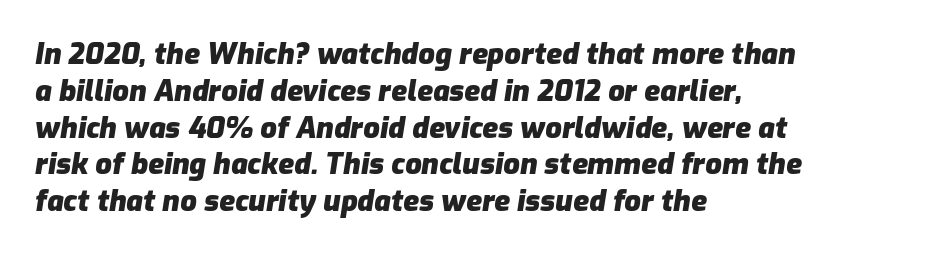
Q: Is the text bold? A: Yes.
Q: Is the text italic (slanted)? A: Yes, it leans right by about 9 degrees.
Q: Is the text underlined? A: No.
Q: How is the paragraph aligned? A: Left-aligned.
Q: Is the spacing between letters normal or unusually wide? A: Normal.
Q: Is the spacing between lines tight, normal or loose? A: Normal.
Q: Width (condensed, normal, or wide)? A: Normal.
Q: Stroke contrast? A: Low.
Q: x-height? A: Medium.
Q: Monospaced? A: No.
